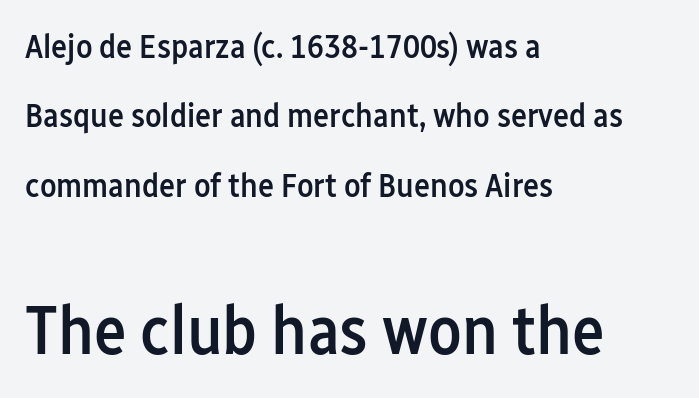
{"serif": "no", "italic": "no", "bold": "semi", "weight": "semibold", "width": "condensed", "stroke_contrast": "low", "x_height": "medium", "monospaced": "no", "underline": "no", "align": "left", "line_spacing": "loose", "line_spacing_ratio": 2.04, "letter_spacing": "normal", "letter_spacing_em": 0.0, "larger_block": "second", "size_ratio": 2.03, "glyph_px": 69}
